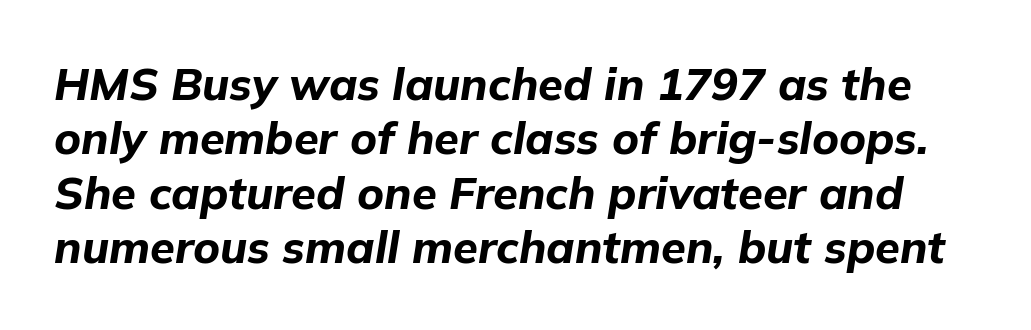
Spacing between characters is what you'd get straight out of the box. Letters rest on an invisible, unmarked baseline. Would a proofreader flag this as italicized? Yes. Character widths vary here, with narrow letters taking less room than wide ones. The sample has been set heavy, in full bold.
